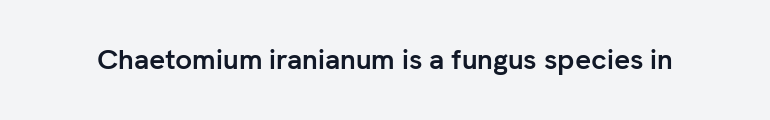
Q: Is the text bold? A: Yes.
Q: Is the text italic (slanted)? A: No, it is upright.
Q: Is the typeface a serif or a sans-serif typeface? A: Sans-serif.
Q: Is the text underlined? A: No.
Q: Is the spacing between letters normal or unusually wide? A: Normal.
Q: Width (condensed, normal, or wide)? A: Normal.
Q: Stroke contrast? A: Low.
Q: x-height? A: Medium.
Q: Monospaced? A: No.
